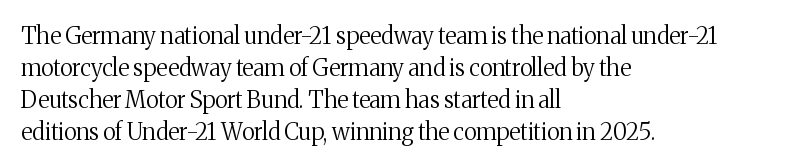
Caption: standard tracking, unaltered. Does the leading feel generous? No, just average. The lines are quadded left. Check the space under the baseline: it is left empty.
